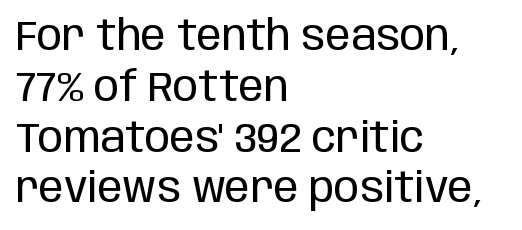
{"serif": "no", "italic": "no", "bold": "no", "weight": "regular", "width": "condensed", "stroke_contrast": "low", "x_height": "large", "monospaced": "no", "underline": "no", "align": "left", "line_spacing_ratio": 1.21, "letter_spacing": "normal", "letter_spacing_em": 0.0, "glyph_px": 42}
